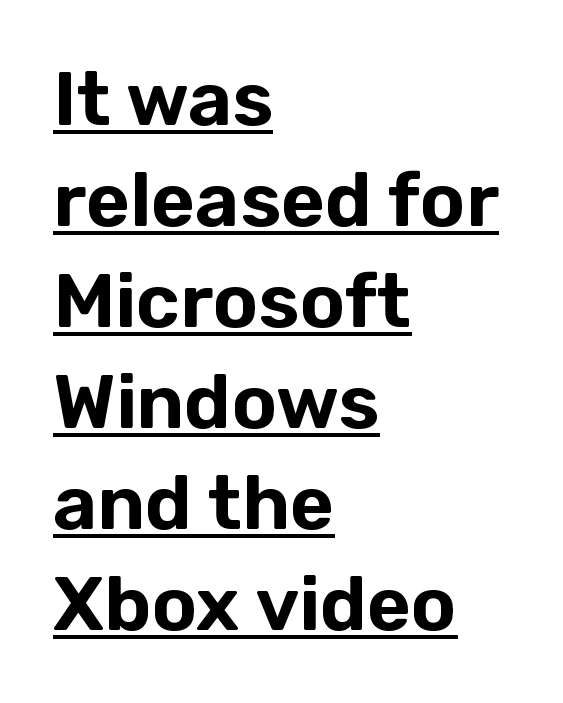
The image shows 76 px sans-serif type, upright; set left-aligned, normal line spacing (1.33x), normal letter spacing, underlined; low stroke contrast and a medium x-height.
